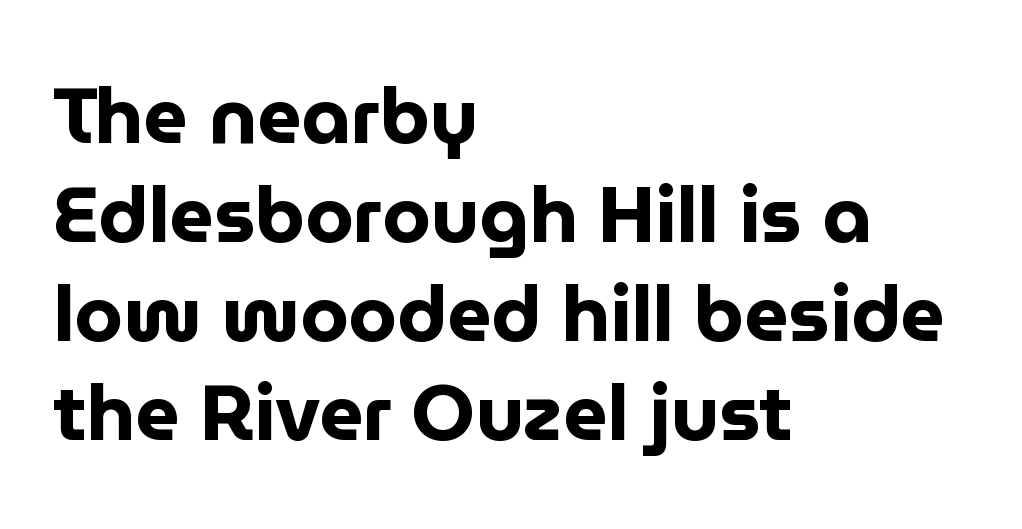
The image shows 78 px bold sans-serif type, upright; set left-aligned, normal line spacing (1.27x), normal letter spacing, not underlined; low stroke contrast and a medium x-height.
